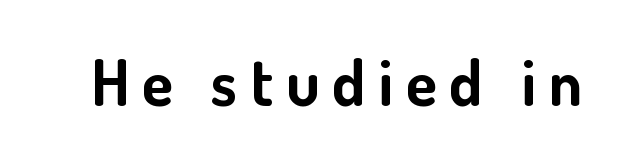
Q: Is the text bold? A: Yes.
Q: Is the text italic (slanted)? A: No, it is upright.
Q: Is the typeface a serif or a sans-serif typeface? A: Sans-serif.
Q: Is the text underlined? A: No.
Q: Is the spacing between letters normal or unusually wide? A: Unusually wide.
Q: Width (condensed, normal, or wide)? A: Normal.
Q: Stroke contrast? A: Low.
Q: x-height? A: Small.
Q: Monospaced? A: No.
